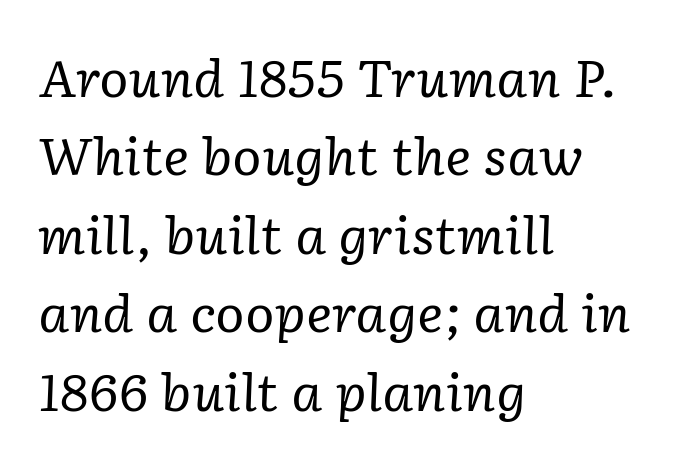
Bold? No — there's no thickening of the strokes. Evenly set lines give the paragraph a standard silhouette. Clear beneath every line of the passage. Is the letter spacing exaggerated? No — it looks like the ordinary default. The rag falls on the right side of this text block.
